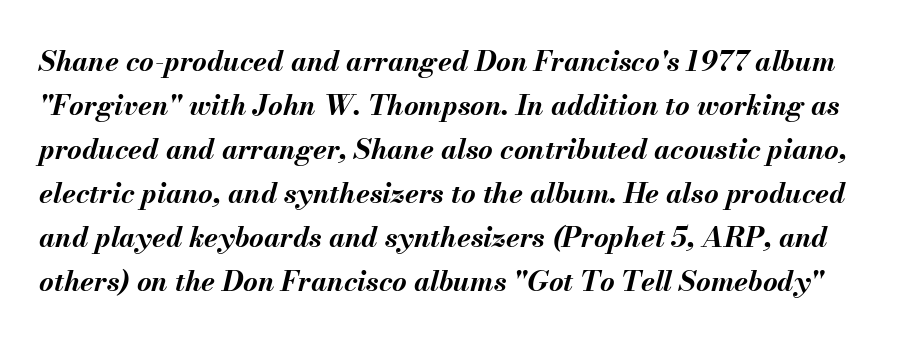
Each new line begins a customary step beneath the previous one. Thick stems and heavy bowls — unmistakably bold. Is the letter spacing exaggerated? No — it looks like the ordinary default. It's the slanting kind of type. Letters rest on an invisible, unmarked baseline.
